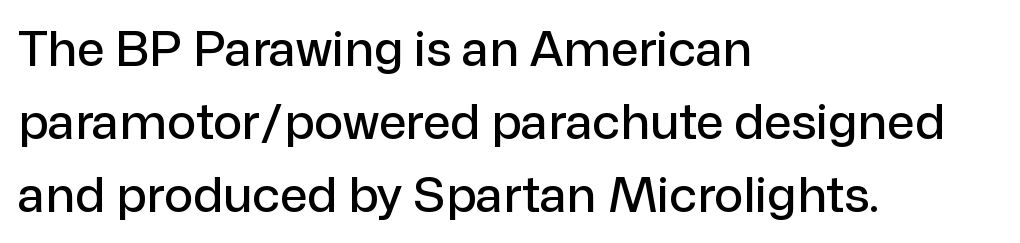
{"serif": "no", "italic": "no", "width": "normal", "stroke_contrast": "low", "x_height": "medium", "monospaced": "no", "underline": "no", "align": "left", "line_spacing": "normal", "line_spacing_ratio": 1.49, "letter_spacing": "normal", "letter_spacing_em": 0.0, "glyph_px": 49}
